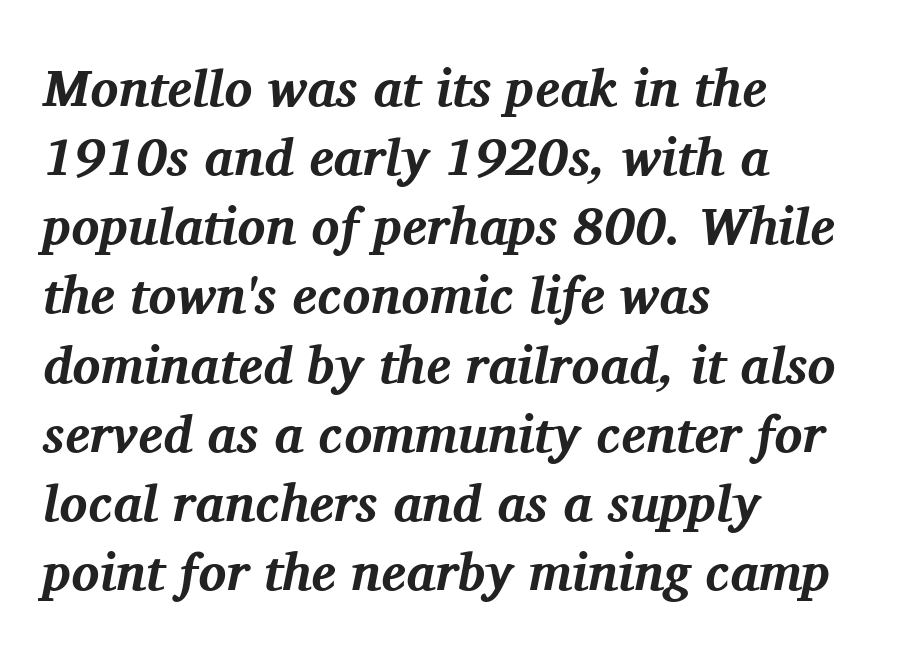
The image shows 52 px bold serif type, italic (leaning right); set left-aligned, normal line spacing (1.33x), normal letter spacing, not underlined; medium stroke contrast and a medium x-height.
